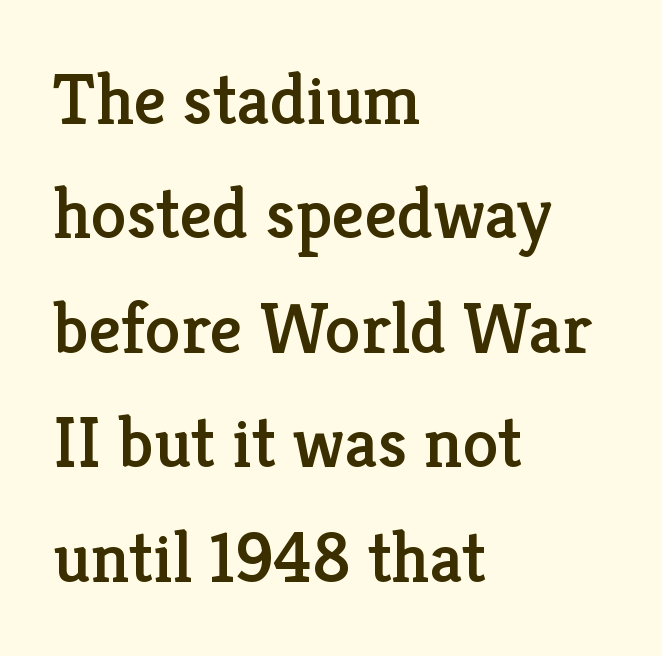
Regular leading. Line beginnings align vertically; line endings do not. Nothing unusual about the tracking: characters are spaced as the font intends. The font family rendered here belongs to the serif group. The letters advance in unequal steps, a hallmark of proportional type. These lines were composed using upright roman letters.
